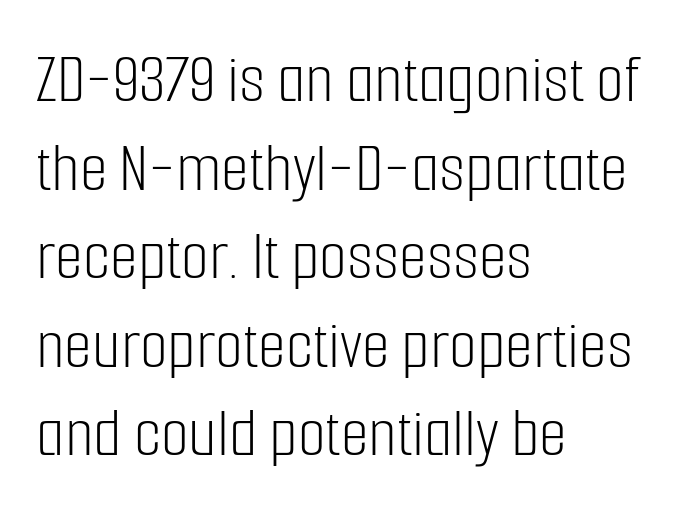
The image shows 72 px light, condensed sans-serif type, upright; set left-aligned, line spacing 1.23x, normal letter spacing, not underlined; low stroke contrast and a medium x-height.
